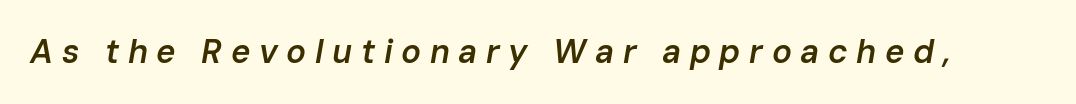
The image shows 33 px semibold type, italic (leaning right); set unusually wide letter spacing (+0.26 em), not underlined; low stroke contrast and a medium x-height.
